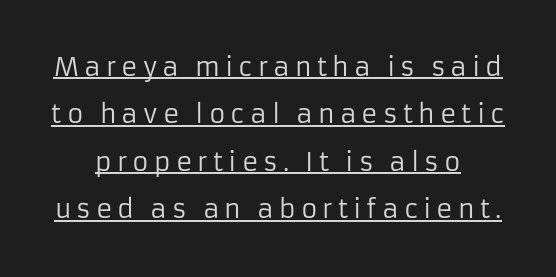
Notice the wide empty band between every row — that's loose leading. A typesetter would mark this as roman, not italic. Both edges are ragged and mirror each other, which tells us the setting is centered. The horizontal fit of the characters is loose and conspicuously gappy. Think standard paragraph weight, or any step lighter than that.
